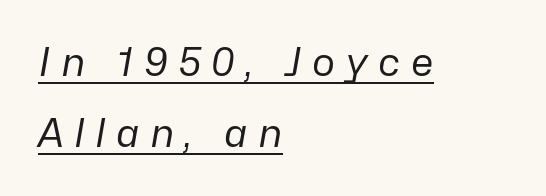
Q: Is the text bold? A: No.
Q: Is the text italic (slanted)? A: Yes, it leans right by about 10 degrees.
Q: Is the text underlined? A: Yes.
Q: How is the paragraph aligned? A: Left-aligned.
Q: Is the spacing between letters normal or unusually wide? A: Unusually wide.
Q: Width (condensed, normal, or wide)? A: Normal.
Q: Stroke contrast? A: Low.
Q: x-height? A: Medium.
Q: Monospaced? A: No.
